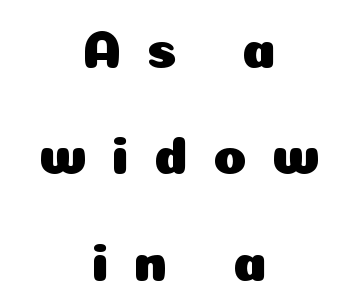
{"serif": "no", "italic": "no", "width": "normal", "stroke_contrast": "low", "x_height": "medium", "monospaced": "no", "underline": "no", "align": "center", "line_spacing": "loose", "line_spacing_ratio": 1.97, "letter_spacing": "wide", "letter_spacing_em": 0.47, "glyph_px": 54}
